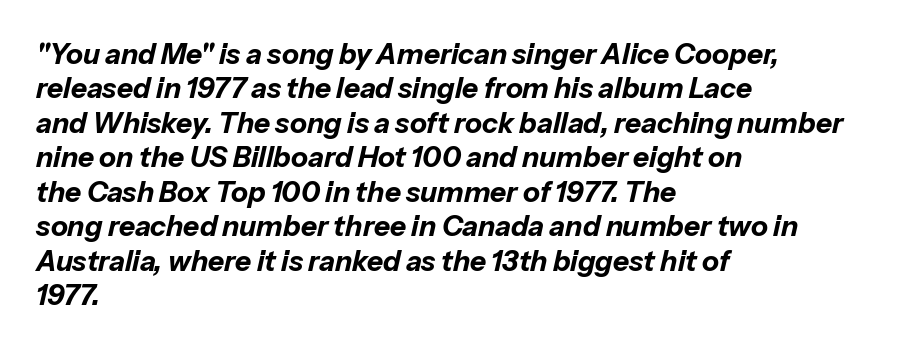
A dark, heavy texture on the line: the type is bold. This sample has the flowing, uneven cadence of proportional lettering. Look at the tracking — it's just the regular setting, nothing added. One-word summary of the alignment: left. Anything drawn beneath the words? Only blank space. Yep, that's italic — everything's leaning.
